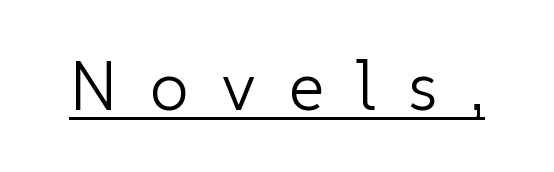
{"serif": "no", "italic": "no", "bold": "no", "weight": "light", "width": "normal", "stroke_contrast": "low", "x_height": "medium", "monospaced": "no", "underline": "yes", "letter_spacing": "wide", "letter_spacing_em": 0.48, "glyph_px": 69}
